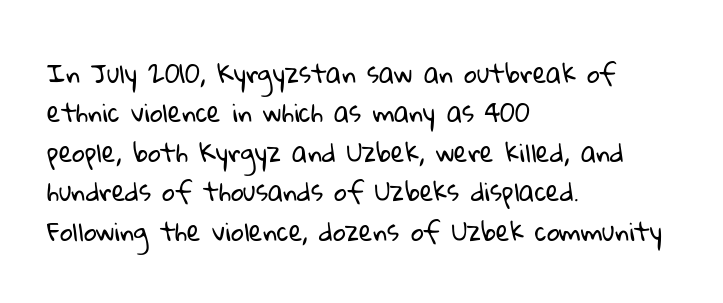
{"bold": "no", "underline": "no", "align": "left", "line_spacing": "normal", "line_spacing_ratio": 1.58, "letter_spacing": "normal", "letter_spacing_em": 0.0, "glyph_px": 25}
